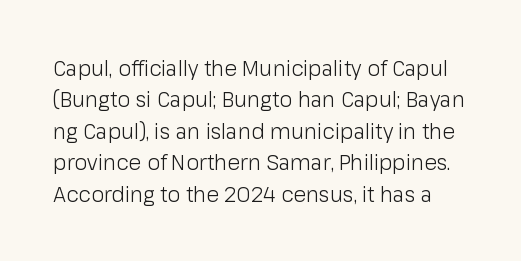
The image shows 21 px text type, upright; set normal line spacing (1.5x), normal letter spacing, not underlined.
